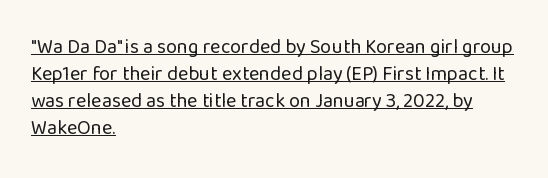
The image shows 20 px text type, upright; set left-aligned, normal line spacing (1.35x), normal letter spacing, underlined.
